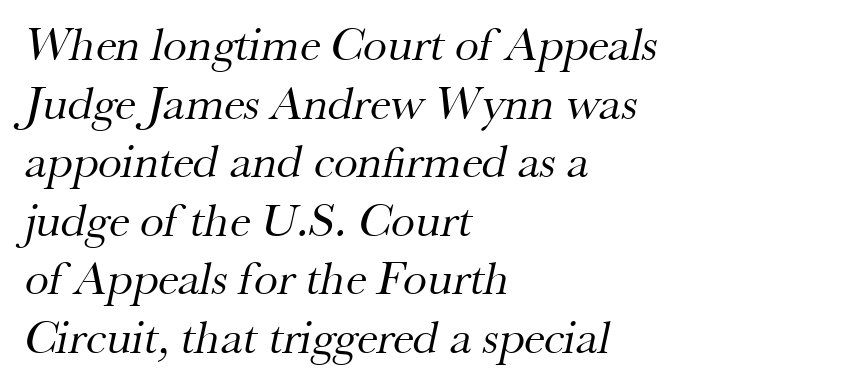
{"serif": "yes", "bold": "no", "weight": "regular", "width": "normal", "stroke_contrast": "medium", "x_height": "small", "monospaced": "no", "underline": "no", "align": "left", "line_spacing_ratio": 1.22, "letter_spacing": "normal", "letter_spacing_em": 0.0, "glyph_px": 48}
